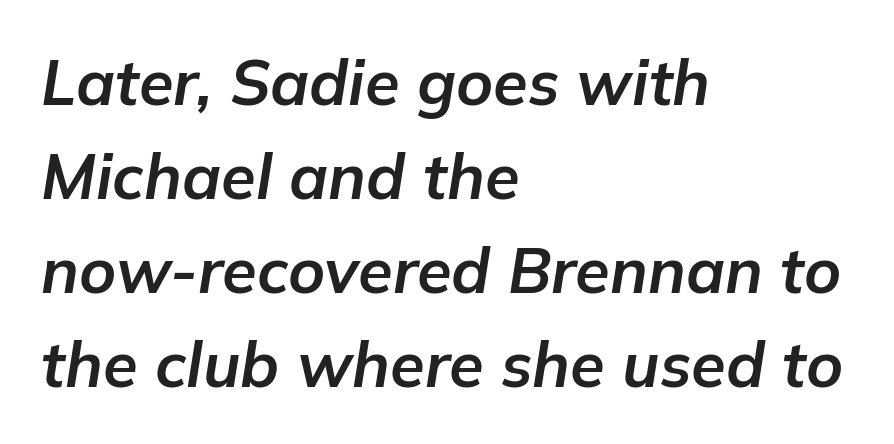
Q: Is the text bold? A: Yes.
Q: Is the text italic (slanted)? A: Yes, it leans right by about 9 degrees.
Q: Is the text underlined? A: No.
Q: How is the paragraph aligned? A: Left-aligned.
Q: Is the spacing between letters normal or unusually wide? A: Normal.
Q: Is the spacing between lines tight, normal or loose? A: Normal.
Q: Width (condensed, normal, or wide)? A: Normal.
Q: Stroke contrast? A: Low.
Q: x-height? A: Medium.
Q: Monospaced? A: No.
